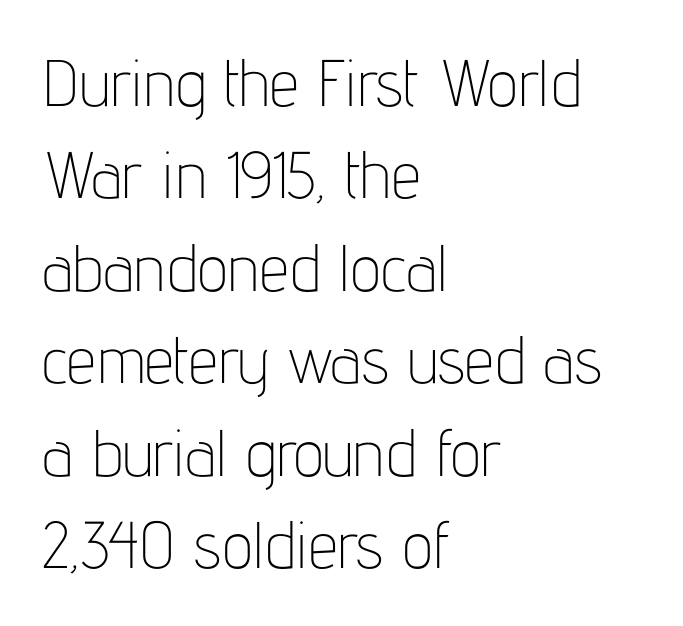
Each letter's strokes conclude bluntly, with no projecting serifs. Alignment: flush left. Italic: no, the glyphs are upright roman. Check the space under the baseline: it is left empty. Does extra space separate the letters? No, they use regular spacing. The leading is moderate, giving the passage an even texture.
